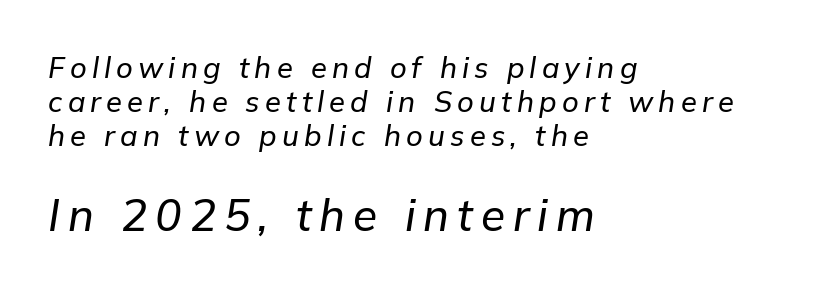
Two sizes are in play, and the larger belongs to the second block. Think of a printed novel: that variable character pitch is what you see here. The compositor pushed each line to the left boundary. The glyphs look as if they've been sheared to an angle.
